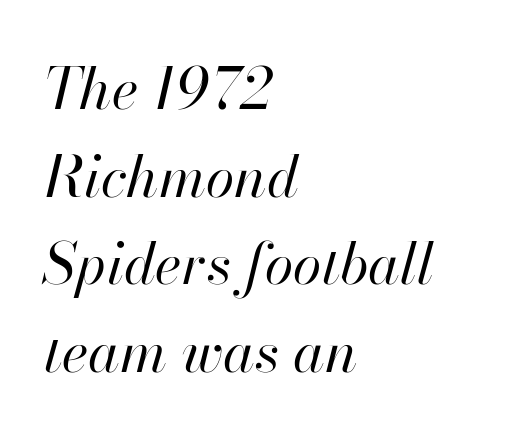
Q: Is the text bold? A: No.
Q: Is the text italic (slanted)? A: Yes, it leans right by about 13 degrees.
Q: Is the text underlined? A: No.
Q: How is the paragraph aligned? A: Left-aligned.
Q: Is the spacing between letters normal or unusually wide? A: Normal.
Q: Is the spacing between lines tight, normal or loose? A: Normal.
Q: Width (condensed, normal, or wide)? A: Normal.
Q: Stroke contrast? A: High.
Q: x-height? A: Small.
Q: Monospaced? A: No.
